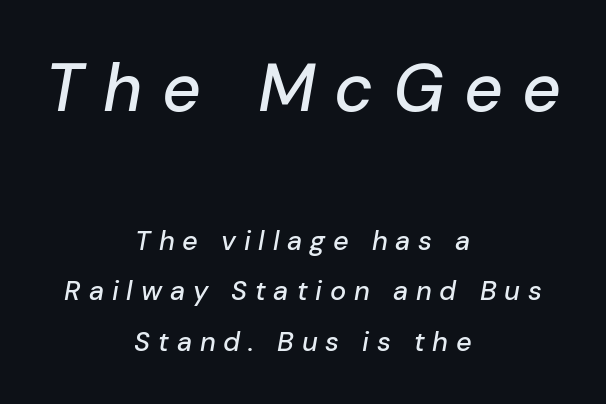
The image shows 67 px text type, italic (leaning right); set centered, line spacing 1.87x, unusually wide letter spacing (+0.29 em), not underlined; the first (top) block is 2.48x larger; low stroke contrast and a medium x-height.
